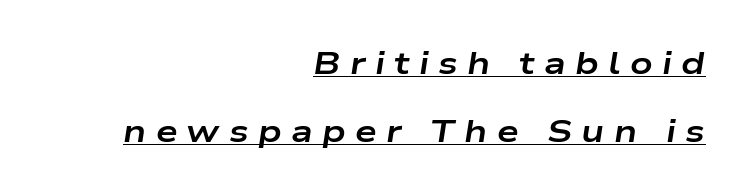
{"italic": "yes", "lean": "right", "slant_degrees": 9, "bold": "yes", "weight": "bold", "width": "wide", "stroke_contrast": "low", "x_height": "medium", "monospaced": "no", "underline": "yes", "align": "right", "line_spacing": "loose", "line_spacing_ratio": 2.18, "letter_spacing": "wide", "letter_spacing_em": 0.3, "glyph_px": 31}
